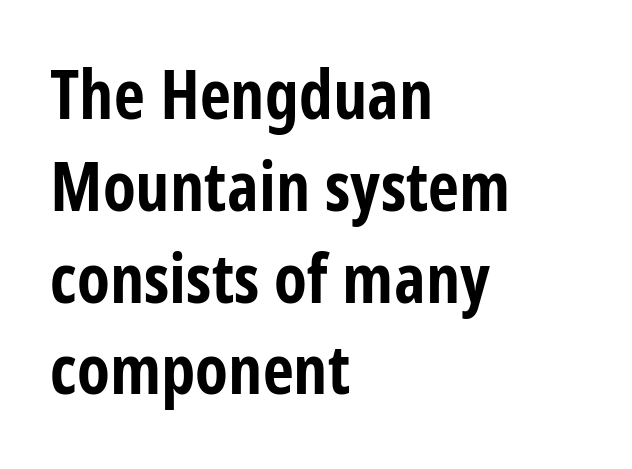
Descender tails drop into unmarked territory. Notice how the stems are strictly vertical — no italics here. Its strokes are broad and dark, the hallmark of bold type. This sample has the flowing, uneven cadence of proportional lettering. The tracking reads as untouched default to a designer's eye.
